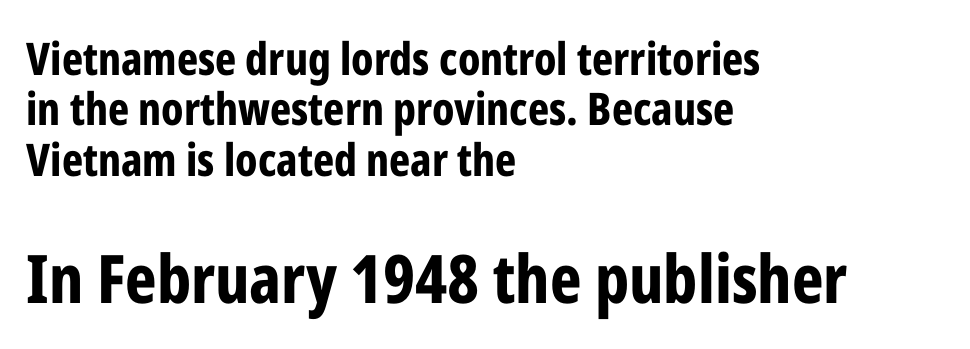
The image shows 67 px bold, condensed sans-serif type, upright; set left-aligned, tight line spacing (1.12x), normal letter spacing, not underlined; the second (bottom) block is 1.49x larger; low stroke contrast and a medium x-height.
